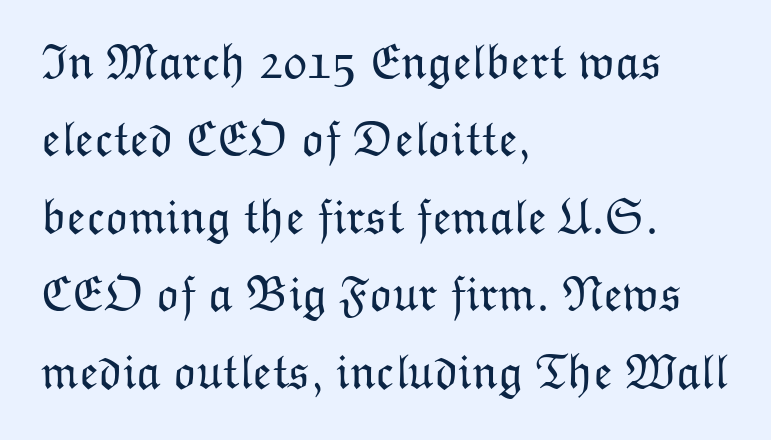
{"italic": "no", "bold": "no", "weight": "light", "width": "normal", "stroke_contrast": "low", "x_height": "medium", "monospaced": "no", "underline": "no", "align": "left", "line_spacing": "normal", "line_spacing_ratio": 1.58, "letter_spacing": "normal", "letter_spacing_em": 0.0, "glyph_px": 49}
